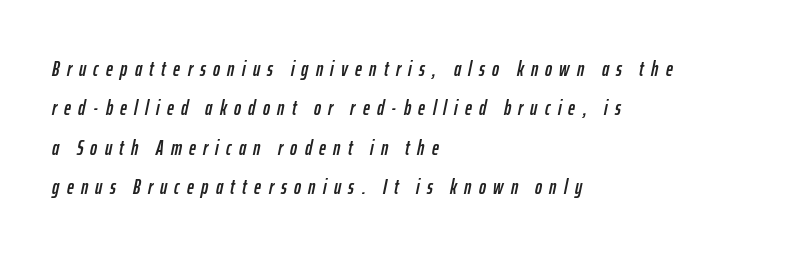
Teacher's note: observe the even left margin — that is flush-left alignment. Rule under the text: the space is simply empty. Rendered with sloped, italic letterforms. Each word looks stretched out because of the extra space between its letters.
